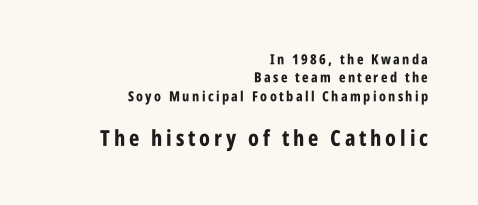
Q: Is the text bold? A: Yes.
Q: Is the text italic (slanted)? A: No, it is upright.
Q: Is the text underlined? A: No.
Q: How is the paragraph aligned? A: Right-aligned.
Q: Is the spacing between lines tight, normal or loose? A: Normal.
Q: Which block of text is set in a larger size, the first (top) or the second (bottom)? A: The second (bottom) one.
